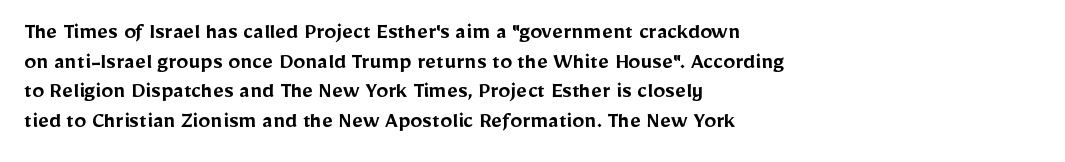
The image shows 24 px text type, upright; set left-aligned, line spacing 1.23x, normal letter spacing, not underlined.
